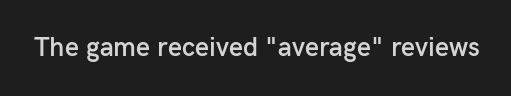
Honestly, the letter spacing is just normal — you wouldn't notice it. Only glyphs here, with clear space below each row. The typography opts for an upright posture over an oblique one. Set as a demibold, roughly 600 on the weight scale.
